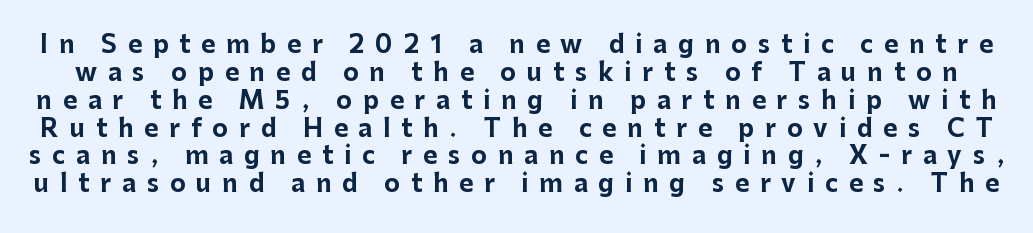
The image shows 24 px bold type, upright; set line spacing 1.16x, unusually wide letter spacing (+0.45 em), not underlined.
